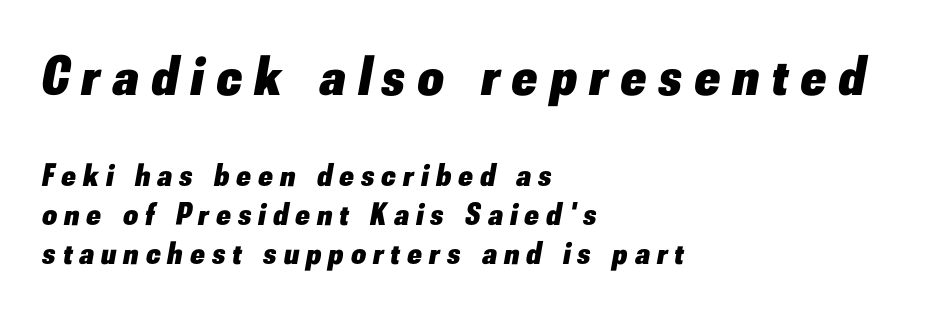
Q: Is the text bold? A: Yes.
Q: Is the text italic (slanted)? A: Yes, it leans right by about 10 degrees.
Q: Is the text underlined? A: No.
Q: How is the paragraph aligned? A: Left-aligned.
Q: Is the spacing between letters normal or unusually wide? A: Unusually wide.
Q: Which block of text is set in a larger size, the first (top) or the second (bottom)? A: The first (top) one.
Q: Width (condensed, normal, or wide)? A: Normal.
Q: Stroke contrast? A: Low.
Q: x-height? A: Small.
Q: Monospaced? A: No.
